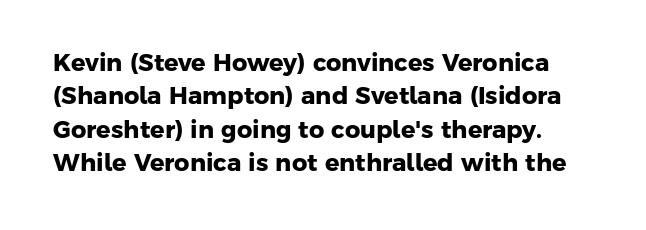
{"bold": "yes", "underline": "no", "line_spacing": "normal", "line_spacing_ratio": 1.39, "letter_spacing": "normal", "letter_spacing_em": 0.0, "glyph_px": 24}
